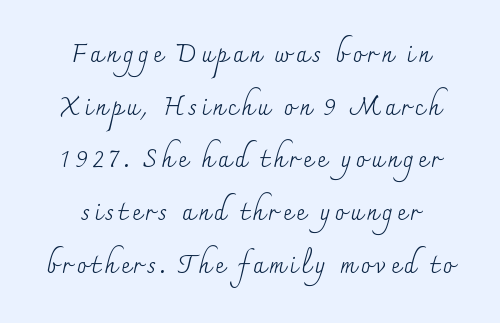
Clear beneath every line of the passage. You could fit nearly another row in the gap between these rows. Nothing heavy about these letters — not bold at all.
